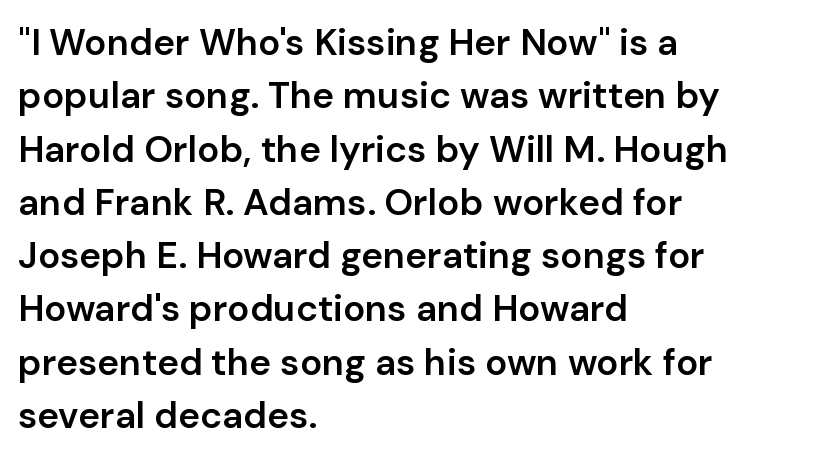
The image shows 37 px semibold sans-serif type, upright; set left-aligned, normal line spacing (1.44x), normal letter spacing, not underlined; low stroke contrast and a medium x-height.
